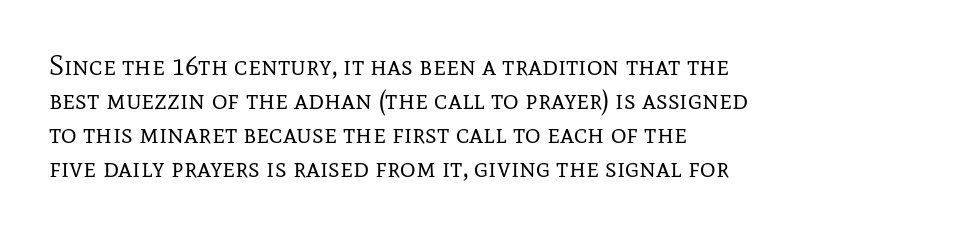
Vertically, the passage feels balanced, rows spaced as you'd expect. The strip under each line holds only bare page. Weight: in the light-to-regular range. Glyph-to-glyph distance matches everyday printed text.
